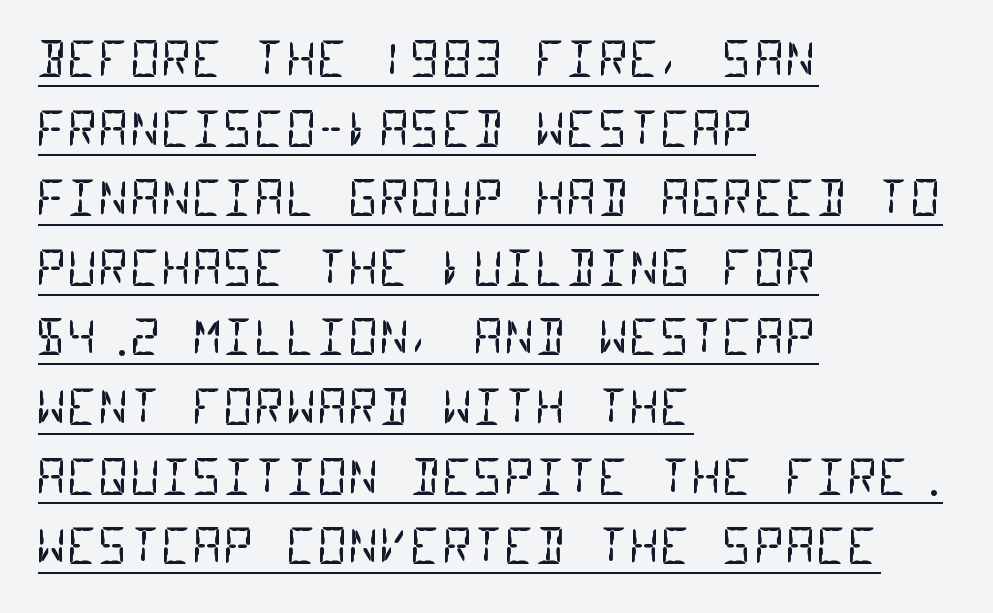
Think standard paragraph weight, or any step lighter than that. Has an underline been added? It has. Teacher's note: observe the even left margin — that is flush-left alignment. Short note: letters normally spaced. Classification — sans serif.
